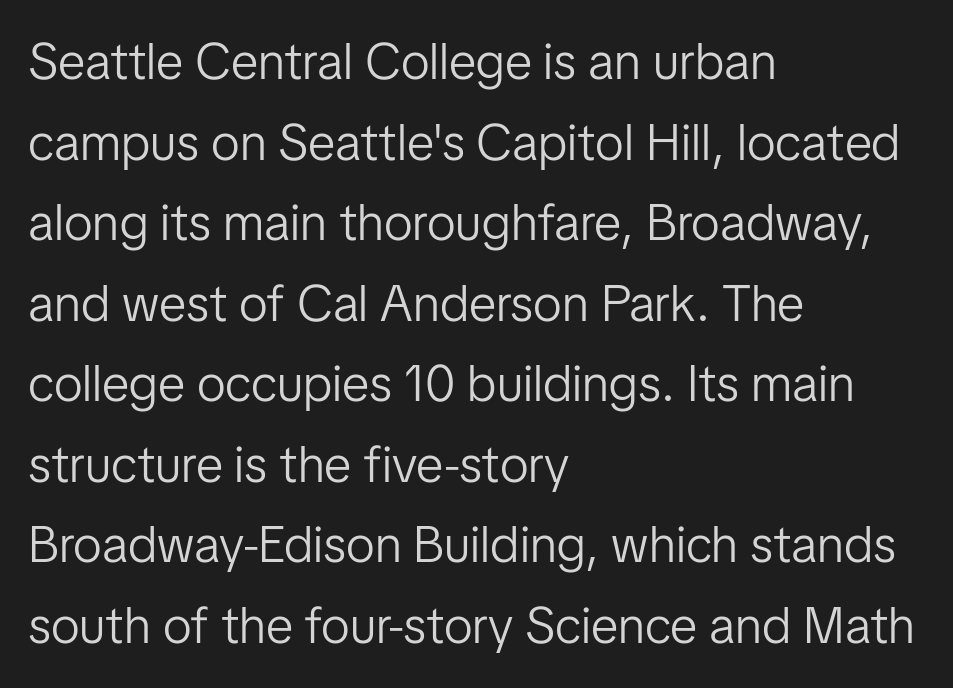
Q: Is the text bold? A: No.
Q: Is the text italic (slanted)? A: No, it is upright.
Q: Is the typeface a serif or a sans-serif typeface? A: Sans-serif.
Q: Is the text underlined? A: No.
Q: How is the paragraph aligned? A: Left-aligned.
Q: Is the spacing between letters normal or unusually wide? A: Normal.
Q: Is the spacing between lines tight, normal or loose? A: Normal.
Q: Width (condensed, normal, or wide)? A: Normal.
Q: Stroke contrast? A: Low.
Q: x-height? A: Medium.
Q: Monospaced? A: No.
